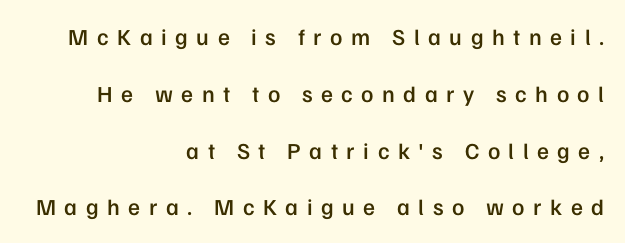
How are the letters spaced? Widely, with obvious added tracking. The zone under the glyphs is completely vacant. Quick note: not italic, upright. Casual observation: everything's shoved over to the right.
